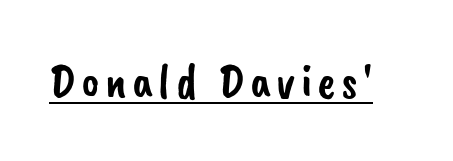
{"serif": "no", "width": "normal", "stroke_contrast": "low", "x_height": "small", "monospaced": "no", "underline": "yes", "glyph_px": 49}
